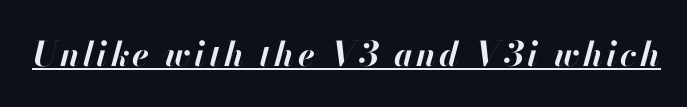
The image shows 34 px bold type, italic (leaning right); set underlined; high stroke contrast and a small x-height.
